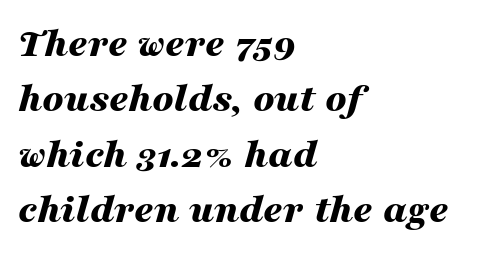
{"italic": "yes", "lean": "right", "slant_degrees": 16, "bold": "yes", "weight": "bold", "width": "wide", "stroke_contrast": "medium", "x_height": "medium", "monospaced": "no", "underline": "no", "align": "left", "line_spacing": "normal", "line_spacing_ratio": 1.32, "letter_spacing": "normal", "letter_spacing_em": 0.0, "glyph_px": 42}
